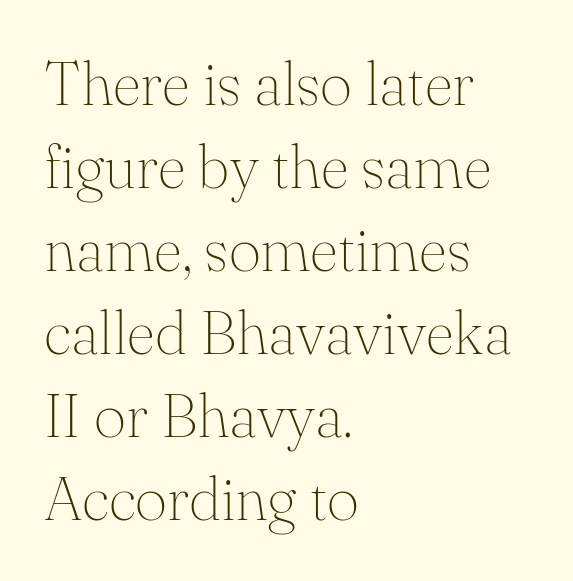
The image shows 62 px thin serif type, upright; set left-aligned, normal line spacing (1.34x), normal letter spacing, not underlined; medium stroke contrast and a small x-height.
